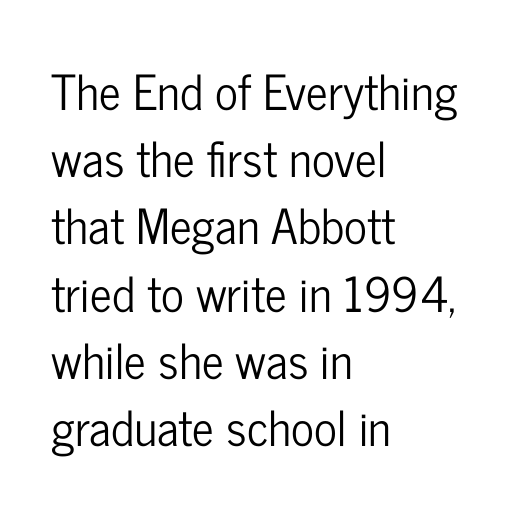
The image shows 48 px condensed sans-serif type, upright; set left-aligned, normal line spacing (1.4x), normal letter spacing, not underlined; low stroke contrast and a medium x-height.
